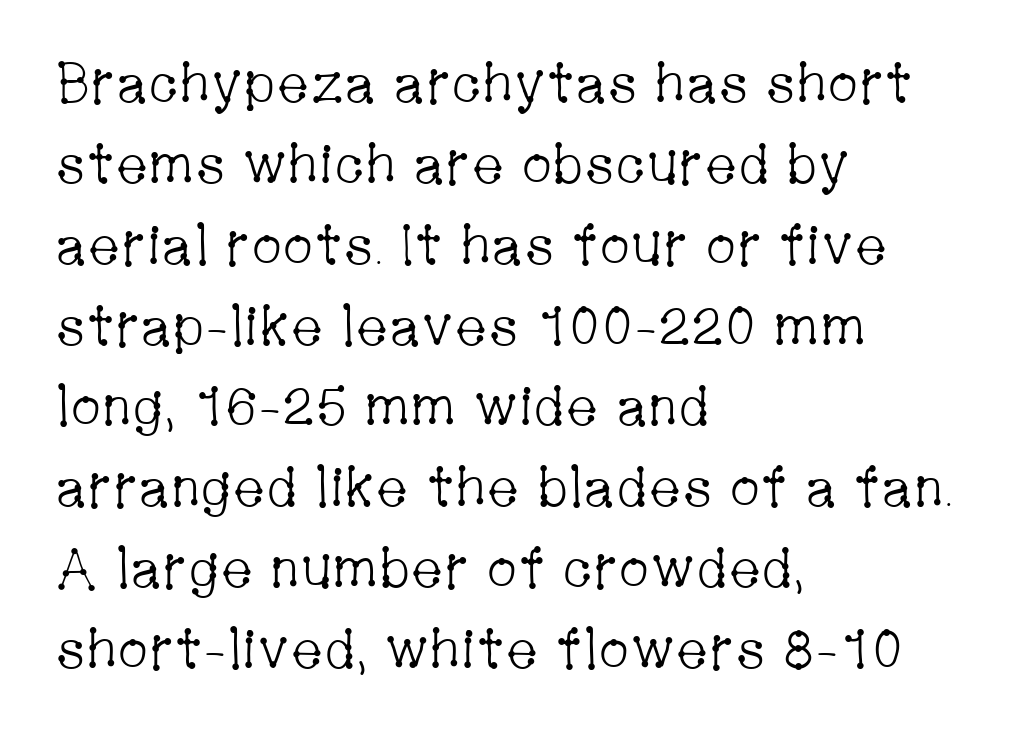
{"serif": "yes", "italic": "no", "bold": "no", "weight": "light", "width": "condensed", "stroke_contrast": "low", "x_height": "medium", "monospaced": "no", "underline": "no", "align": "left", "line_spacing": "normal", "line_spacing_ratio": 1.47, "letter_spacing": "normal", "letter_spacing_em": 0.0, "glyph_px": 55}
